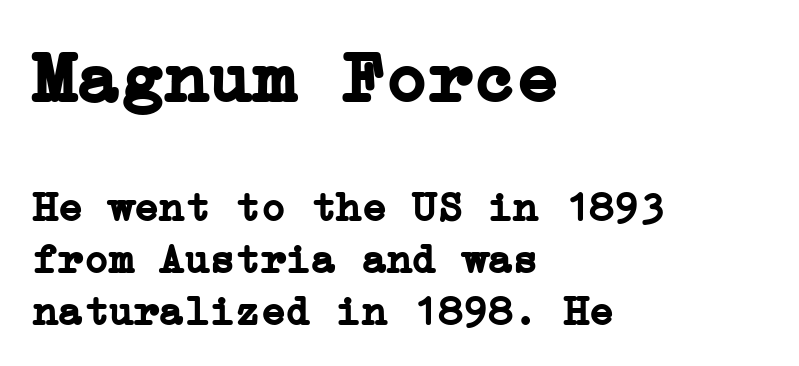
Are there feet on the stems? There are — it's a serif. Block one is the big one; block two sits smaller underneath. These lines keep a tight, regular rhythm from letter to letter. Quick note: not italic, upright. The string is rendered with underlining switched off. I'd describe the lettering as bold — thick and assertive.
